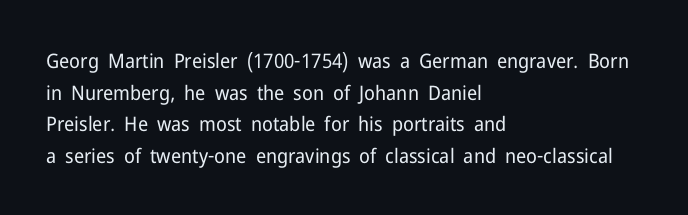
{"italic": "no", "bold": "no", "underline": "no", "align": "left", "line_spacing": "normal", "line_spacing_ratio": 1.58, "letter_spacing": "normal", "letter_spacing_em": 0.0, "glyph_px": 20}
